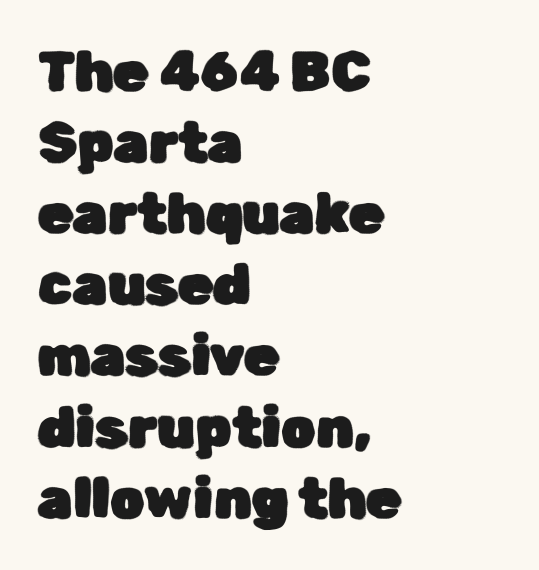
The image shows 56 px sans-serif type, upright; set left-aligned, normal line spacing (1.27x), normal letter spacing, not underlined; low stroke contrast and a medium x-height.
